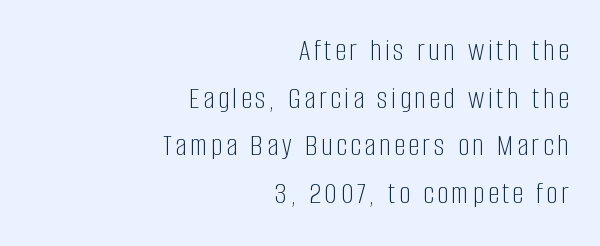
Q: Is the text bold? A: No.
Q: Is the text italic (slanted)? A: No, it is upright.
Q: Is the typeface a serif or a sans-serif typeface? A: Sans-serif.
Q: Is the text underlined? A: No.
Q: How is the paragraph aligned? A: Right-aligned.
Q: Is the spacing between lines tight, normal or loose? A: Normal.
Q: Width (condensed, normal, or wide)? A: Condensed.
Q: Stroke contrast? A: Low.
Q: x-height? A: Large.
Q: Monospaced? A: No.
